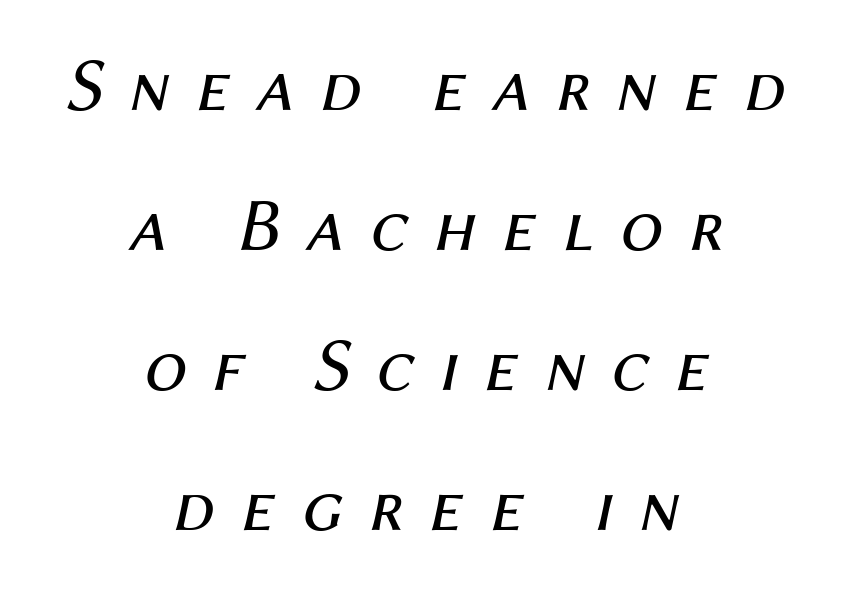
{"italic": "yes", "lean": "right", "slant_degrees": 12, "bold": "no", "weight": "regular", "width": "normal", "stroke_contrast": "medium", "x_height": "medium", "monospaced": "no", "underline": "no", "align": "center", "line_spacing_ratio": 1.84, "letter_spacing": "wide", "letter_spacing_em": 0.33, "glyph_px": 76}
